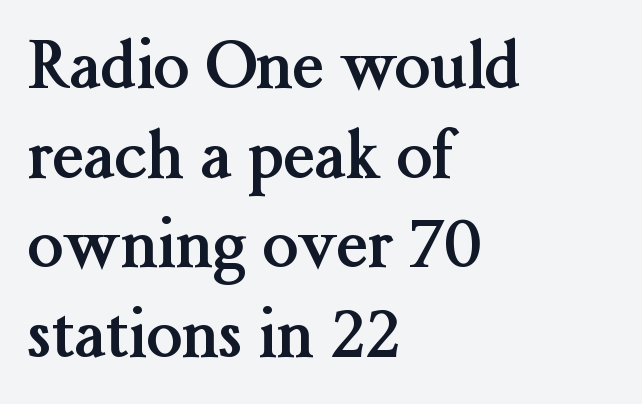
Q: Is the text bold? A: Yes.
Q: Is the text italic (slanted)? A: No, it is upright.
Q: Is the typeface a serif or a sans-serif typeface? A: Serif.
Q: Is the text underlined? A: No.
Q: How is the paragraph aligned? A: Left-aligned.
Q: Is the spacing between letters normal or unusually wide? A: Normal.
Q: Is the spacing between lines tight, normal or loose? A: Normal.
Q: Width (condensed, normal, or wide)? A: Normal.
Q: Stroke contrast? A: Medium.
Q: x-height? A: Medium.
Q: Monospaced? A: No.
